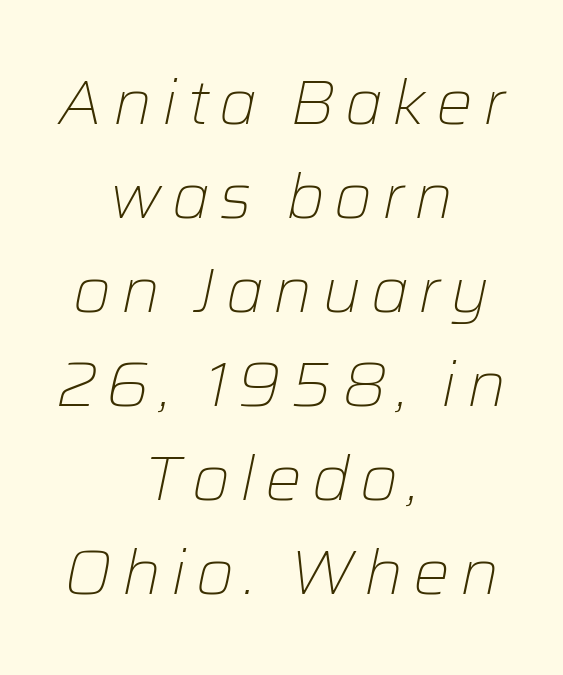
Q: Is the text bold? A: No.
Q: Is the text italic (slanted)? A: Yes, it leans right by about 12 degrees.
Q: Is the text underlined? A: No.
Q: How is the paragraph aligned? A: Centered.
Q: Is the spacing between lines tight, normal or loose? A: Normal.
Q: Width (condensed, normal, or wide)? A: Normal.
Q: Stroke contrast? A: Low.
Q: x-height? A: Medium.
Q: Monospaced? A: No.
